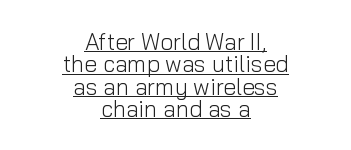
The typesetter has applied underlining to the passage shown. Nope, not italic — everything's standing straight. The letters sit at their default tracking, neither squeezed nor spread. Does the leading feel generous? Not at all — it's pinched.
